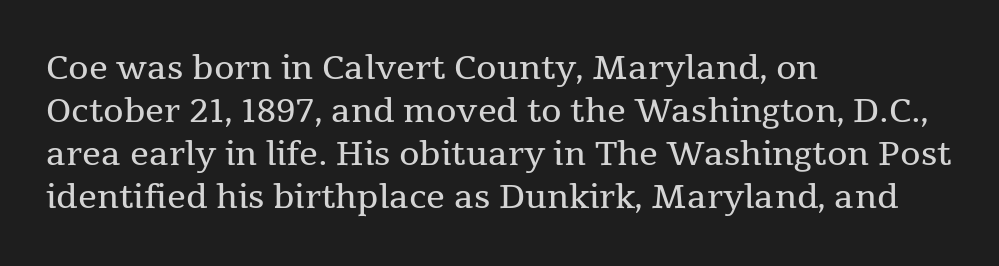
The image shows 33 px regular-weight serif type, upright; set left-aligned, normal line spacing (1.3x), normal letter spacing, not underlined; medium stroke contrast and a medium x-height.
